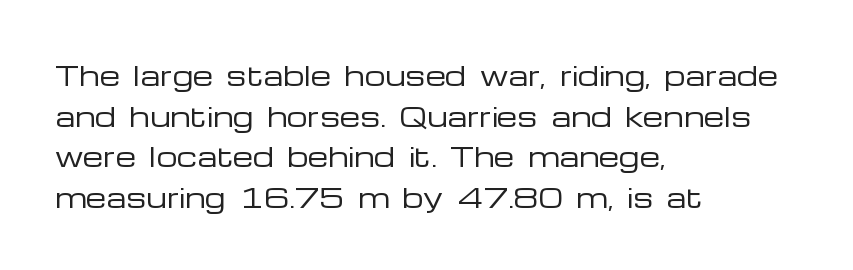
Q: Is the text bold? A: No.
Q: Is the text italic (slanted)? A: No, it is upright.
Q: Is the text underlined? A: No.
Q: How is the paragraph aligned? A: Left-aligned.
Q: Is the spacing between letters normal or unusually wide? A: Normal.
Q: Is the spacing between lines tight, normal or loose? A: Normal.
